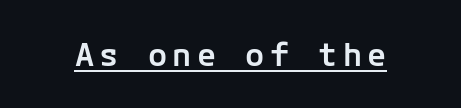
Q: Is the text bold? A: Semi-bold.
Q: Is the text italic (slanted)? A: No, it is upright.
Q: Is the typeface a serif or a sans-serif typeface? A: Sans-serif.
Q: Is the text underlined? A: Yes.
Q: Width (condensed, normal, or wide)? A: Normal.
Q: Stroke contrast? A: Low.
Q: x-height? A: Medium.
